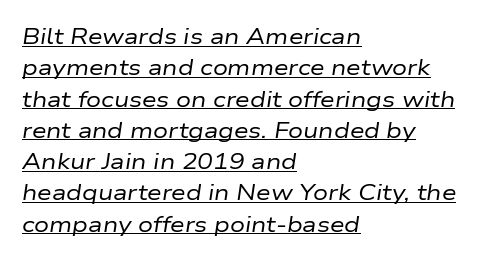
{"italic": "yes", "lean": "right", "slant_degrees": 9, "bold": "no", "underline": "yes", "align": "left", "line_spacing": "normal", "line_spacing_ratio": 1.49, "letter_spacing": "normal", "letter_spacing_em": 0.0, "glyph_px": 21}
